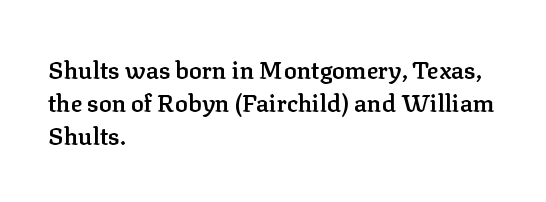
Q: Is the text bold? A: Semi-bold.
Q: Is the text italic (slanted)? A: No, it is upright.
Q: Is the text underlined? A: No.
Q: How is the paragraph aligned? A: Left-aligned.
Q: Is the spacing between letters normal or unusually wide? A: Normal.
Q: Is the spacing between lines tight, normal or loose? A: Normal.
